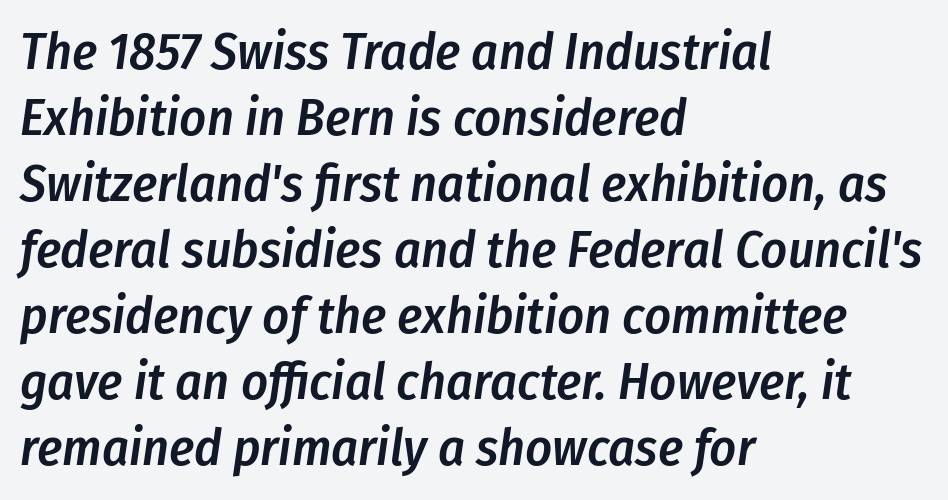
{"italic": "yes", "lean": "right", "slant_degrees": 8, "bold": "semi", "weight": "semibold", "width": "condensed", "stroke_contrast": "low", "x_height": "medium", "monospaced": "no", "underline": "no", "align": "left", "line_spacing": "normal", "line_spacing_ratio": 1.27, "letter_spacing": "normal", "letter_spacing_em": 0.0, "glyph_px": 52}
